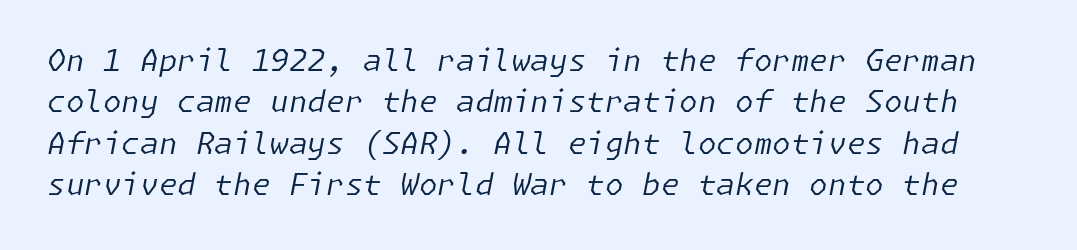
A typesetter would call this zero additional tracking. A typesetter would call this leading conventional body-copy spacing. The strip under each line holds only bare page. Letters have the restrained weight of plain body copy at most.
